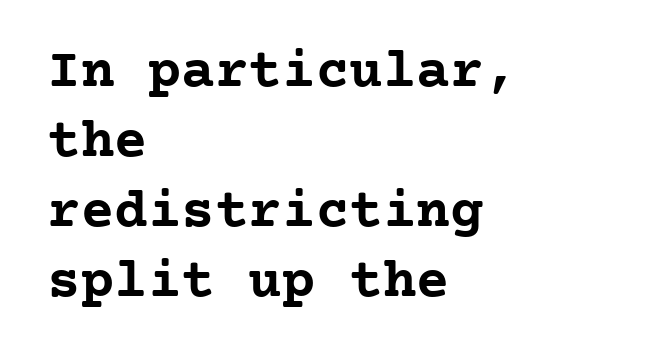
Q: Is the text bold? A: Yes.
Q: Is the text italic (slanted)? A: No, it is upright.
Q: Is the typeface a serif or a sans-serif typeface? A: Serif.
Q: Is the text underlined? A: No.
Q: How is the paragraph aligned? A: Left-aligned.
Q: Is the spacing between letters normal or unusually wide? A: Normal.
Q: Is the spacing between lines tight, normal or loose? A: Normal.
Q: Width (condensed, normal, or wide)? A: Normal.
Q: Stroke contrast? A: Low.
Q: x-height? A: Medium.
Q: Monospaced? A: Yes.
